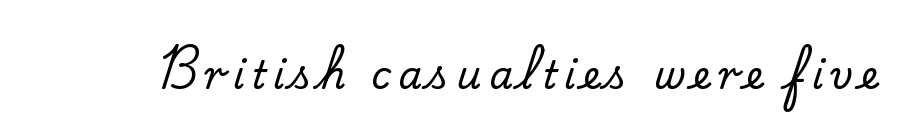
The gap between lines stays unmarked. The letters advance in unequal steps, a hallmark of proportional type. A serif font was chosen for this passage.
